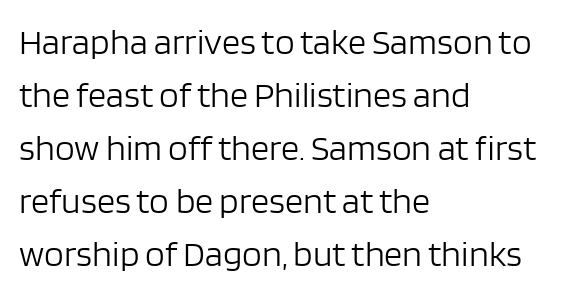
Q: Is the text bold? A: No.
Q: Is the text italic (slanted)? A: No, it is upright.
Q: Is the typeface a serif or a sans-serif typeface? A: Sans-serif.
Q: Is the text underlined? A: No.
Q: How is the paragraph aligned? A: Left-aligned.
Q: Is the spacing between letters normal or unusually wide? A: Normal.
Q: Is the spacing between lines tight, normal or loose? A: Normal.
Q: Width (condensed, normal, or wide)? A: Normal.
Q: Stroke contrast? A: Low.
Q: x-height? A: Large.
Q: Monospaced? A: No.
